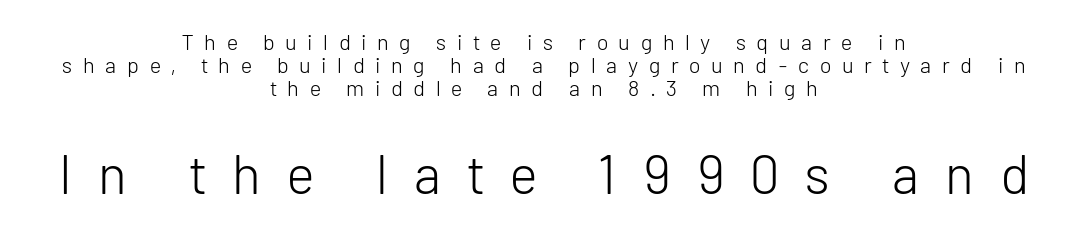
{"serif": "no", "italic": "no", "bold": "no", "weight": "light", "width": "normal", "stroke_contrast": "low", "x_height": "medium", "monospaced": "no", "underline": "no", "align": "center", "line_spacing": "tight", "line_spacing_ratio": 1.04, "letter_spacing": "wide", "letter_spacing_em": 0.48, "larger_block": "second", "size_ratio": 2.45, "glyph_px": 54}
